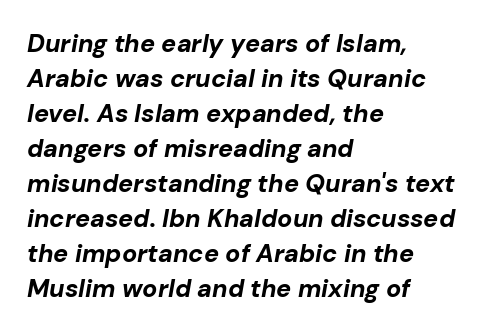
The space directly below the letters is spotless. Layout note: lines flush left. Tracking value appears to be zero — textbook default spacing. Strong, thick strokes mark this as bold type. Whoever set this chose a conventional vertical rhythm.
